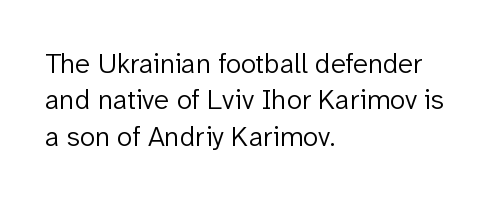
{"serif": "no", "italic": "no", "bold": "no", "weight": "light", "width": "normal", "stroke_contrast": "low", "x_height": "medium", "monospaced": "no", "underline": "no", "align": "left", "line_spacing": "normal", "line_spacing_ratio": 1.3, "letter_spacing": "normal", "letter_spacing_em": 0.0, "glyph_px": 28}
